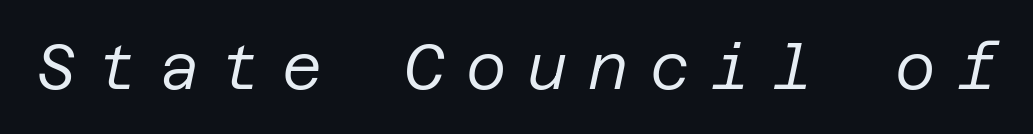
The horizontal fit of the characters is loose and conspicuously gappy. The foot of each line stays bare and open. The typography opts for an oblique posture over an upright one. Each stroke keeps to a modest, everyday thickness or less.
